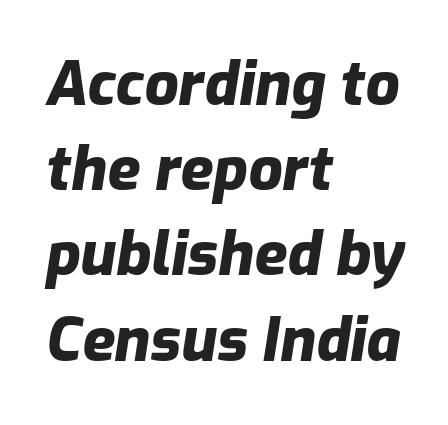
If you drew a ruler down the left edge, every line would touch it. How would I describe the line gaps? Plain and ordinary. The face used here has a pronounced slope to its letters. Its strokes are broad and dark, the hallmark of bold type. Varying glyph widths throughout — classic text-font behaviour.
